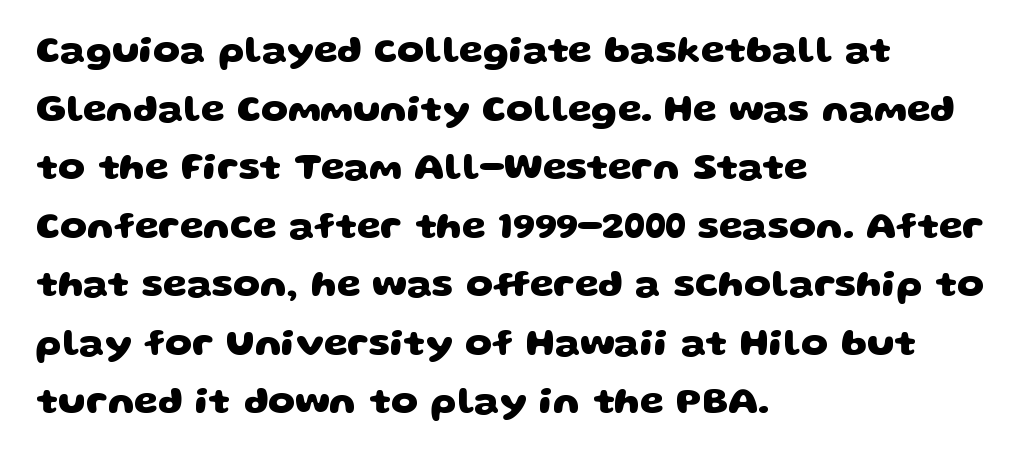
The image shows 38 px heavy, wide sans-serif type; set left-aligned, normal line spacing (1.54x), normal letter spacing, not underlined; low stroke contrast and a large x-height.
